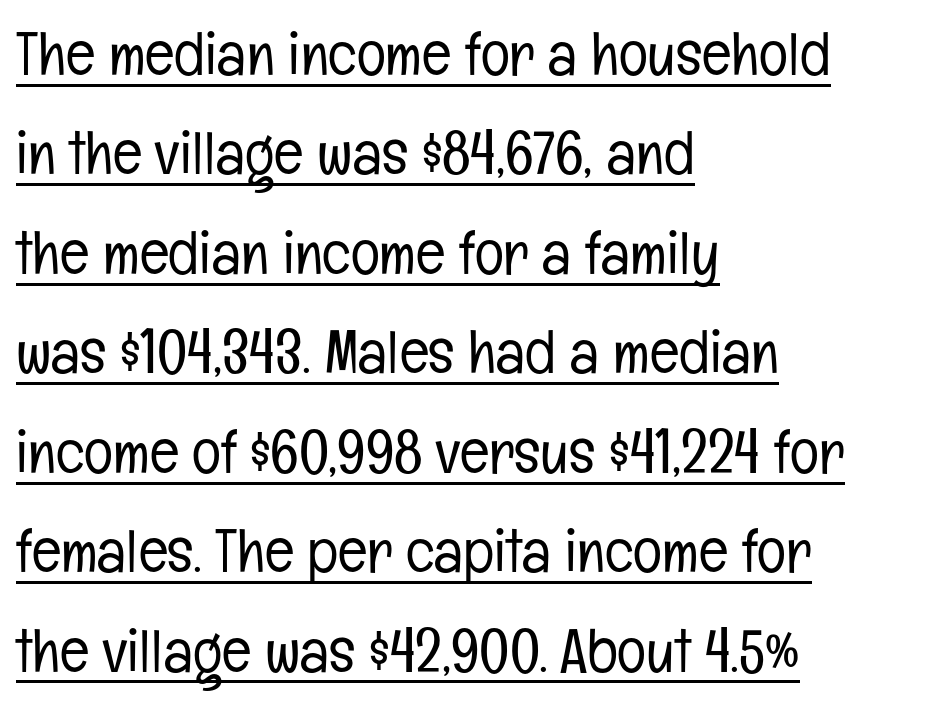
Letters have the restrained weight of plain body copy at most. The passage shown is typeset with a sans-serif family. Compared with typical body copy, the letter spacing here is the same. Posture: vertical. Left-aligned paragraph, ragged on the right.
